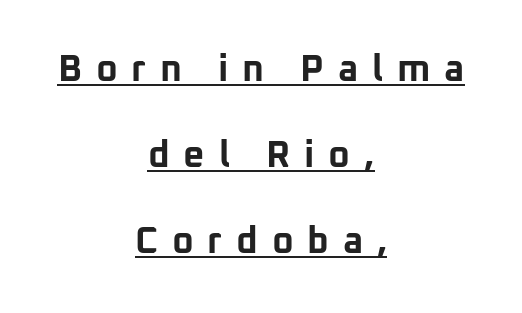
The image shows 37 px bold sans-serif type, upright; set centered, loose line spacing (2.33x), unusually wide letter spacing (+0.37 em), underlined; low stroke contrast and a medium x-height.
